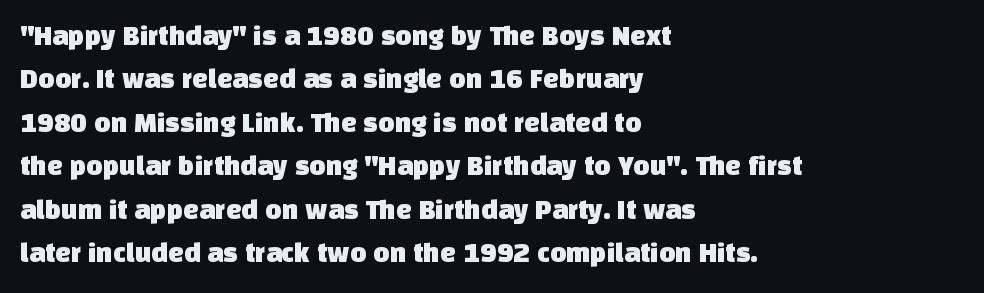
The image shows 28 px sans-serif type; set left-aligned, normal line spacing (1.55x), normal letter spacing, not underlined; low stroke contrast and a large x-height.
